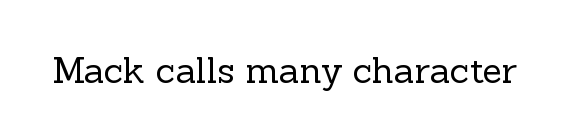
{"serif": "yes", "italic": "no", "bold": "no", "weight": "regular", "width": "normal", "x_height": "medium", "monospaced": "no", "underline": "no", "letter_spacing": "normal", "letter_spacing_em": 0.0, "glyph_px": 36}
